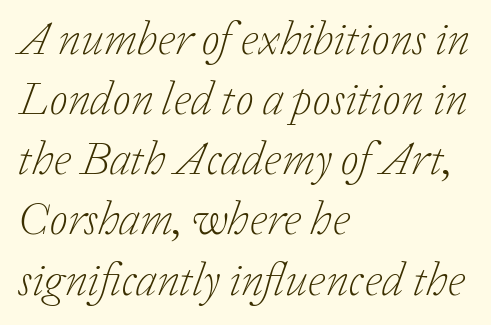
Does the type have serifs? Yes, each stem ends in a small foot. The compositor pushed each line to the left boundary. Think standard paragraph weight, or any step lighter than that. The gap between lines stays unmarked. When letters slant like this, we call the style italic. Regarding leading, the lines here are spaced in the standard way.
